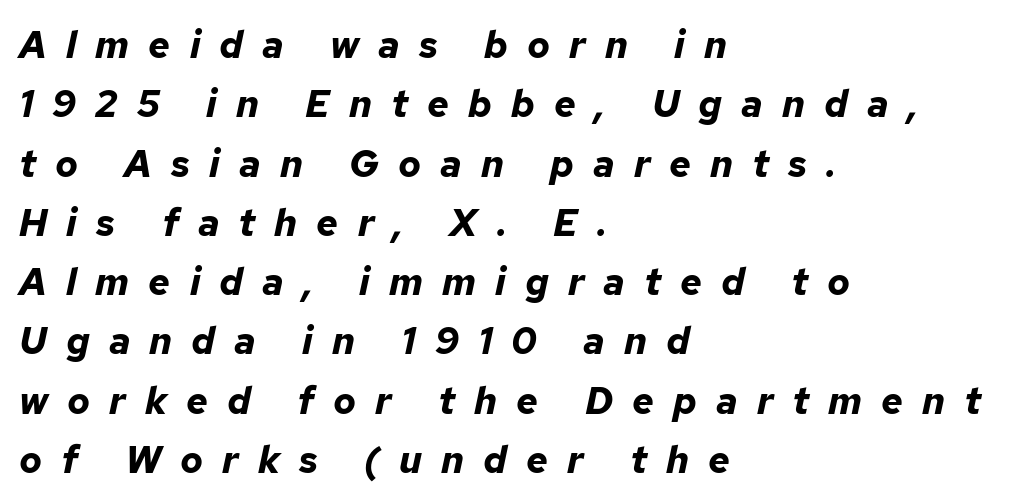
Q: Is the text bold? A: Yes.
Q: Is the text italic (slanted)? A: Yes, it leans right by about 12 degrees.
Q: Is the text underlined? A: No.
Q: How is the paragraph aligned? A: Left-aligned.
Q: Is the spacing between letters normal or unusually wide? A: Unusually wide.
Q: Is the spacing between lines tight, normal or loose? A: Normal.
Q: Width (condensed, normal, or wide)? A: Normal.
Q: Stroke contrast? A: Low.
Q: x-height? A: Medium.
Q: Monospaced? A: No.
